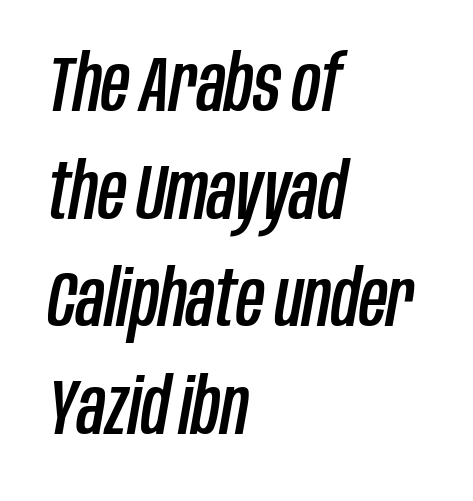
The image shows 78 px condensed type, italic (leaning right); set left-aligned, normal line spacing (1.38x), normal letter spacing, not underlined; low stroke contrast and a large x-height.
